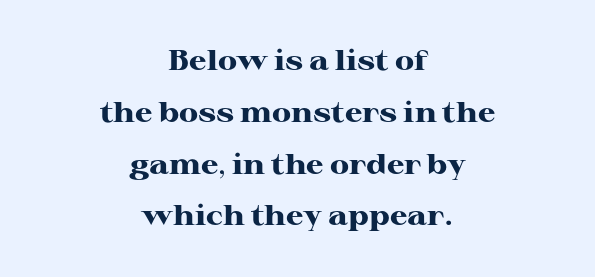
{"serif": "yes", "italic": "no", "bold": "yes", "weight": "heavy", "width": "wide", "stroke_contrast": "high", "x_height": "medium", "monospaced": "no", "underline": "no", "align": "center", "line_spacing_ratio": 1.85, "letter_spacing": "normal", "letter_spacing_em": 0.0, "glyph_px": 28}
